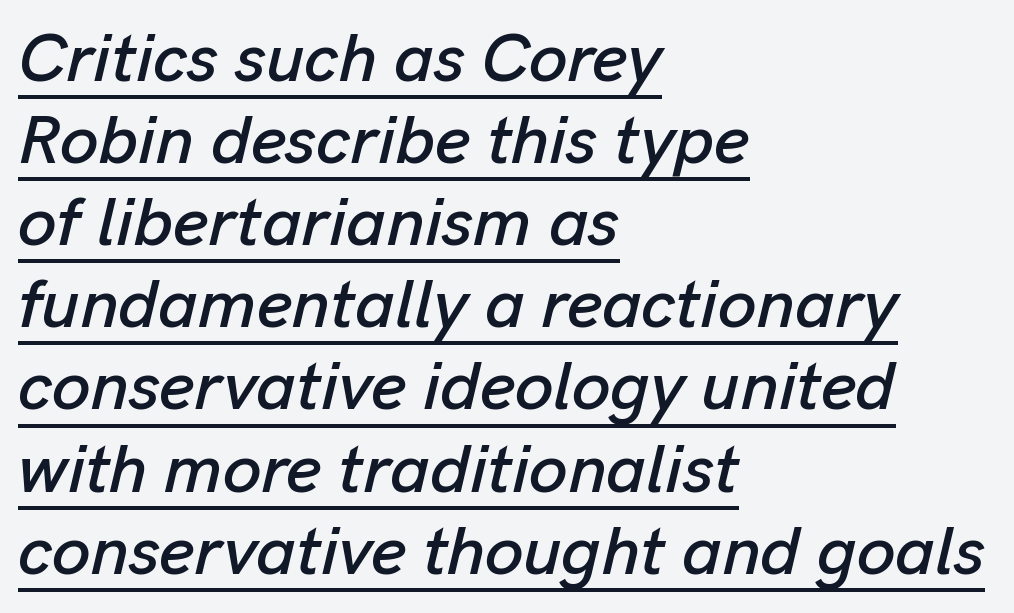
Q: Is the text italic (slanted)? A: Yes, it leans right by about 13 degrees.
Q: Is the text underlined? A: Yes.
Q: How is the paragraph aligned? A: Left-aligned.
Q: Is the spacing between letters normal or unusually wide? A: Normal.
Q: Width (condensed, normal, or wide)? A: Normal.
Q: Stroke contrast? A: Low.
Q: x-height? A: Medium.
Q: Monospaced? A: No.
